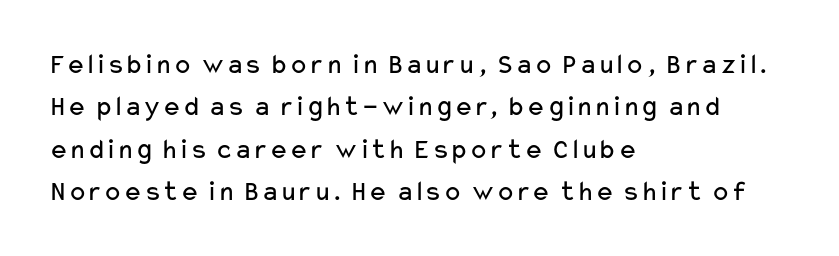
The image shows 29 px regular-weight, wide sans-serif type, upright; set left-aligned, normal line spacing (1.46x), normal letter spacing, not underlined; low stroke contrast and a medium x-height.
